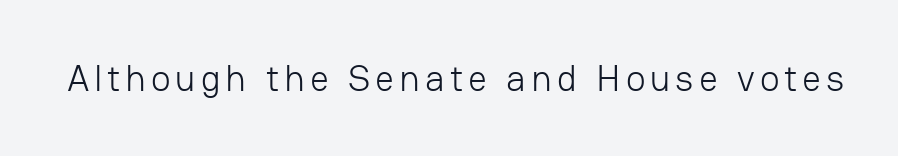
The image shows 37 px light sans-serif type, upright; set not underlined; low stroke contrast and a medium x-height.
